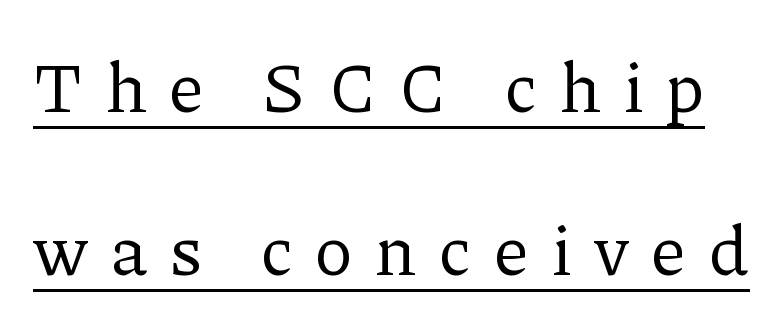
{"serif": "yes", "italic": "no", "bold": "no", "weight": "regular", "width": "normal", "stroke_contrast": "low", "x_height": "medium", "monospaced": "no", "underline": "yes", "line_spacing": "loose", "line_spacing_ratio": 2.3, "letter_spacing": "wide", "letter_spacing_em": 0.31, "glyph_px": 71}
